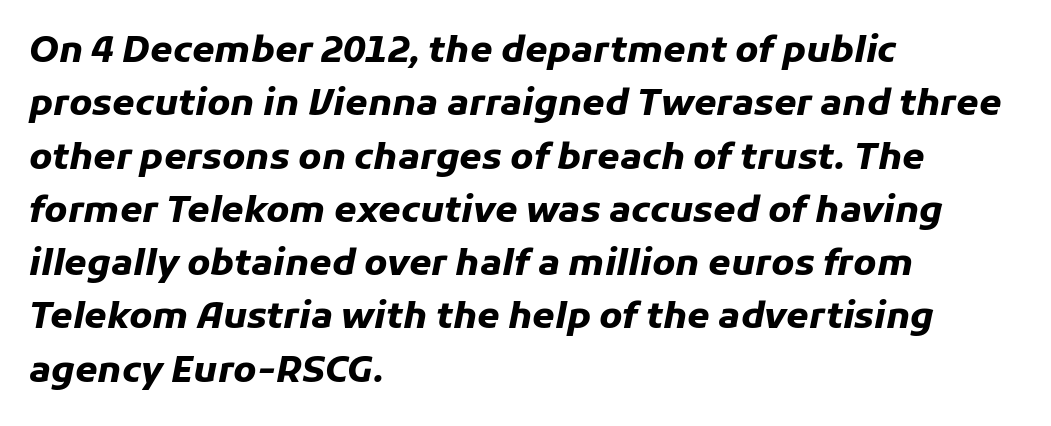
Q: Is the text bold? A: Yes.
Q: Is the text italic (slanted)? A: Yes, it leans right by about 11 degrees.
Q: Is the text underlined? A: No.
Q: How is the paragraph aligned? A: Left-aligned.
Q: Is the spacing between letters normal or unusually wide? A: Normal.
Q: Is the spacing between lines tight, normal or loose? A: Normal.
Q: Width (condensed, normal, or wide)? A: Normal.
Q: Stroke contrast? A: Low.
Q: x-height? A: Medium.
Q: Monospaced? A: No.
